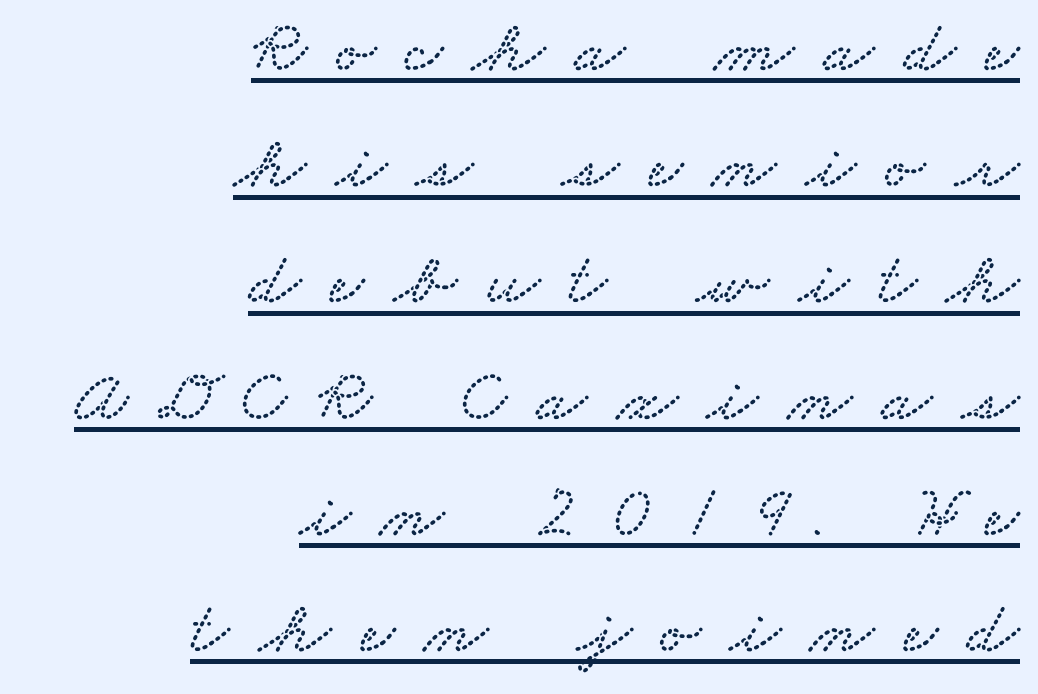
Q: Is the typeface a serif or a sans-serif typeface? A: Serif.
Q: Is the text underlined? A: Yes.
Q: How is the paragraph aligned? A: Right-aligned.
Q: Is the spacing between letters normal or unusually wide? A: Unusually wide.
Q: Is the spacing between lines tight, normal or loose? A: Normal.
Q: Width (condensed, normal, or wide)? A: Wide.
Q: Stroke contrast? A: Low.
Q: x-height? A: Small.
Q: Monospaced? A: No.
